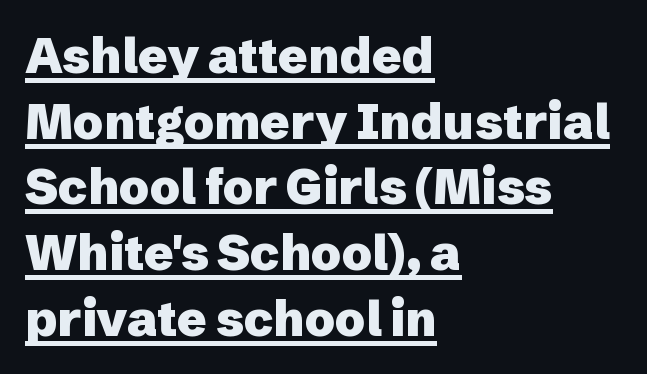
{"serif": "no", "italic": "no", "bold": "yes", "weight": "heavy", "width": "normal", "stroke_contrast": "low", "x_height": "medium", "monospaced": "no", "underline": "yes", "align": "left", "line_spacing": "normal", "line_spacing_ratio": 1.34, "letter_spacing": "normal", "letter_spacing_em": 0.0, "glyph_px": 49}
